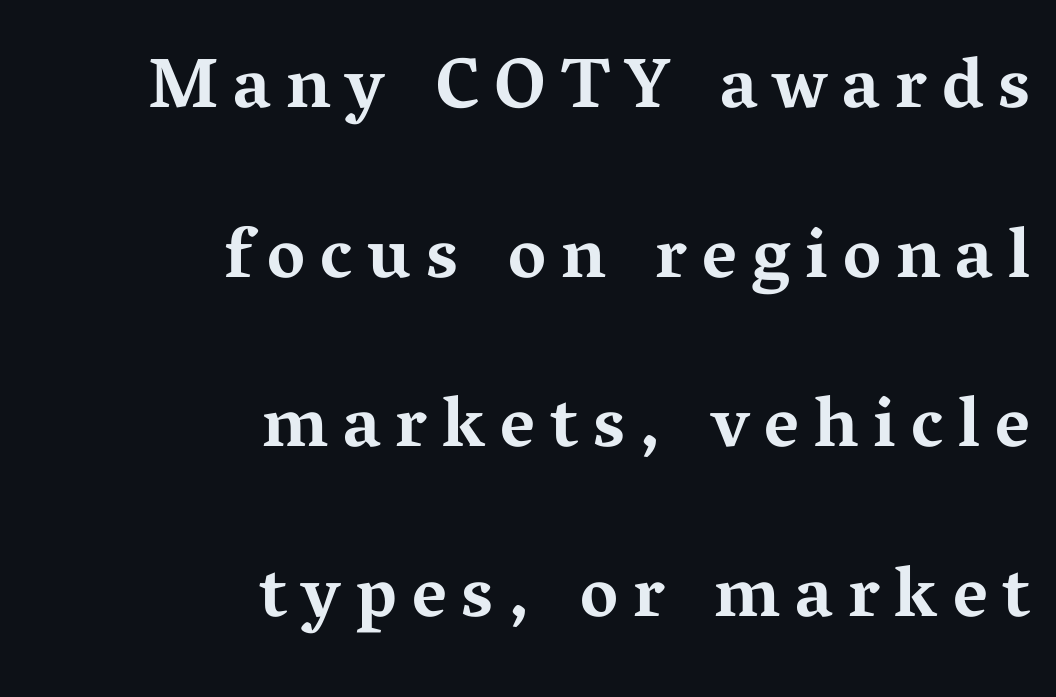
{"serif": "yes", "italic": "no", "bold": "yes", "weight": "bold", "width": "wide", "stroke_contrast": "medium", "x_height": "medium", "monospaced": "no", "underline": "no", "align": "right", "line_spacing": "loose", "line_spacing_ratio": 2.39, "letter_spacing": "wide", "letter_spacing_em": 0.21, "glyph_px": 71}
